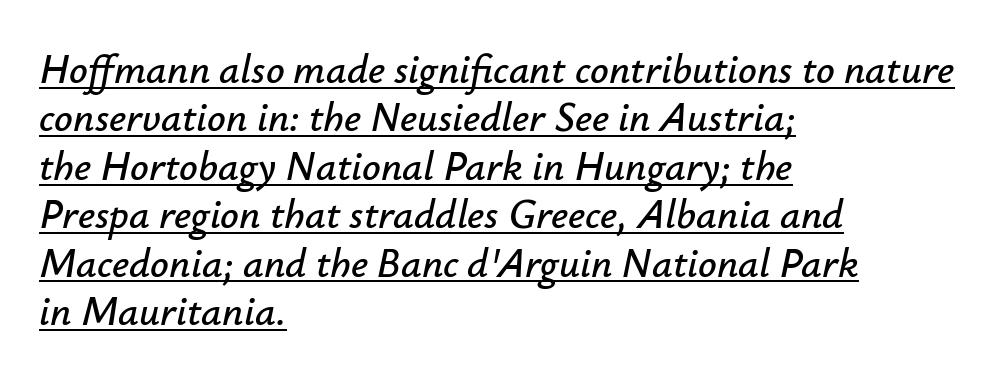
{"italic": "yes", "lean": "right", "slant_degrees": 12, "width": "normal", "stroke_contrast": "low", "x_height": "small", "monospaced": "no", "underline": "yes", "align": "left", "line_spacing_ratio": 1.18, "letter_spacing": "normal", "letter_spacing_em": 0.0, "glyph_px": 41}
